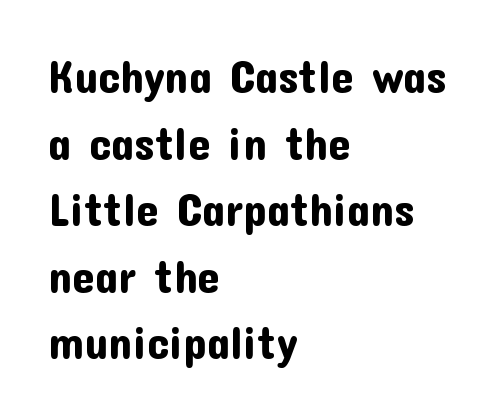
Spacing verdict: proportional, widths tailored to each character. Each word holds together tightly as a unit, with standard inter-letter gaps. Alignment: flush left. Font category for this specimen: sans-serif. Any mark beneath the type? The region is blank.
